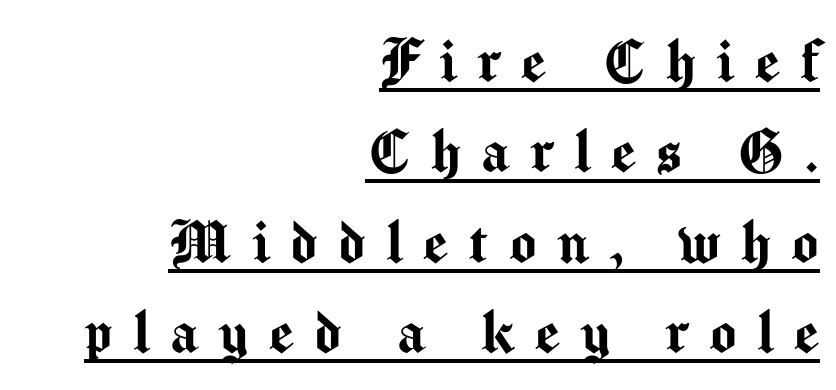
Q: Is the text italic (slanted)? A: No, it is upright.
Q: Is the typeface a serif or a sans-serif typeface? A: Sans-serif.
Q: Is the text underlined? A: Yes.
Q: How is the paragraph aligned? A: Right-aligned.
Q: Is the spacing between letters normal or unusually wide? A: Unusually wide.
Q: Is the spacing between lines tight, normal or loose? A: Normal.
Q: Width (condensed, normal, or wide)? A: Normal.
Q: Stroke contrast? A: Medium.
Q: x-height? A: Medium.
Q: Monospaced? A: No.
